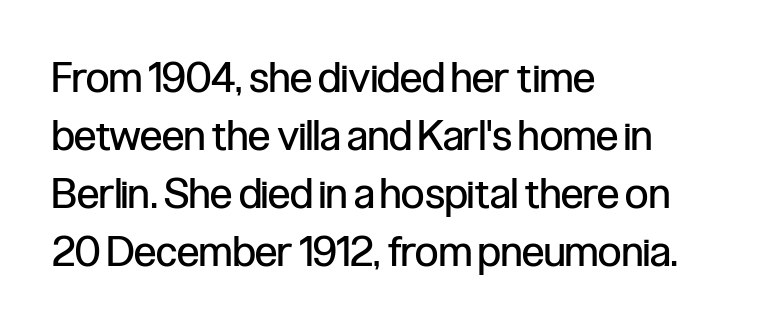
Successive baselines arrive at the customary interval. Tracking value appears to be zero — textbook default spacing. Beneath every word, the page is bare. These lines are set flush left with a ragged right edge.
